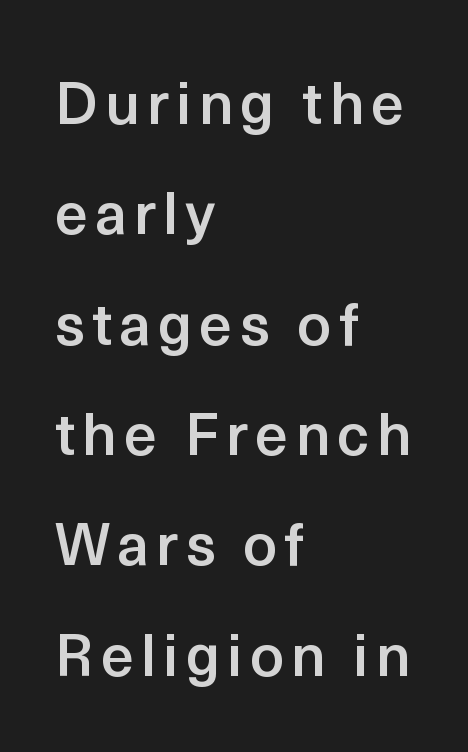
{"serif": "no", "italic": "no", "bold": "semi", "weight": "semibold", "width": "normal", "x_height": "medium", "monospaced": "no", "underline": "no", "align": "left", "line_spacing_ratio": 1.87, "glyph_px": 59}
